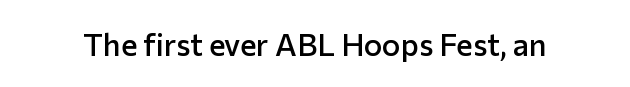
The space directly below the letters is spotless. The letters advance in unequal steps, a hallmark of proportional type. Look at the stroke-to-counter ratio: somewhat heavy, a semibold. Glyph-to-glyph distance matches everyday printed text.
